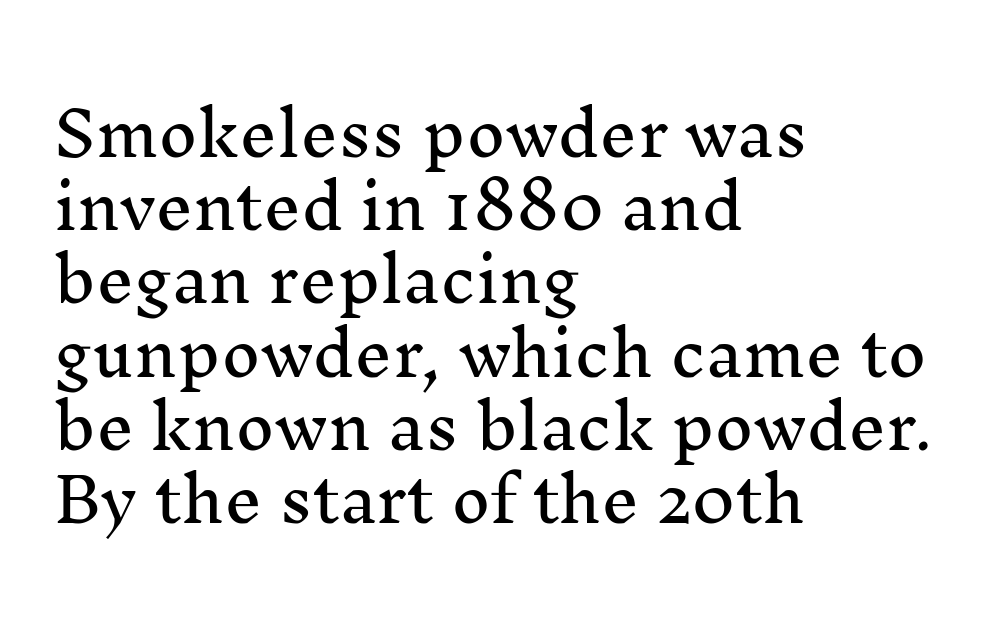
Q: Is the text italic (slanted)? A: No, it is upright.
Q: Is the typeface a serif or a sans-serif typeface? A: Serif.
Q: Is the text underlined? A: No.
Q: How is the paragraph aligned? A: Left-aligned.
Q: Is the spacing between letters normal or unusually wide? A: Normal.
Q: Width (condensed, normal, or wide)? A: Normal.
Q: Stroke contrast? A: Medium.
Q: x-height? A: Medium.
Q: Monospaced? A: No.
